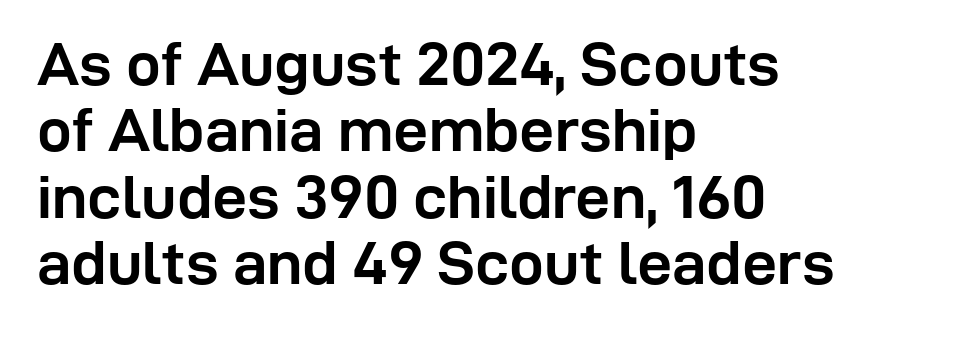
A sans-serif font was chosen for this passage. Reading down the column, the eye jumps only a short way to each next line. Between one letter and the next there's only the usual sliver of space. This is roman type, the default non-slanted kind.
